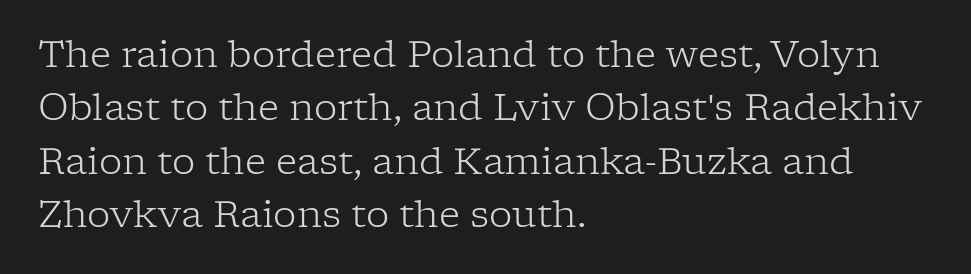
The passage shown stacks its lines at a standard gap. Characters remain perfectly vertical along every line. The horizontal fit of the characters is conventional and even. Rule under the text: the space is simply empty.
